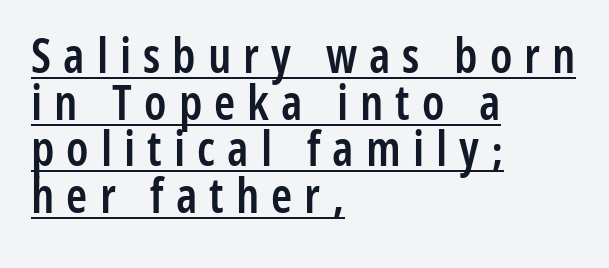
{"serif": "no", "italic": "no", "bold": "semi", "weight": "semibold", "width": "condensed", "stroke_contrast": "low", "x_height": "medium", "monospaced": "no", "underline": "yes", "align": "left", "line_spacing": "tight", "line_spacing_ratio": 0.97, "letter_spacing": "wide", "letter_spacing_em": 0.25, "glyph_px": 48}
